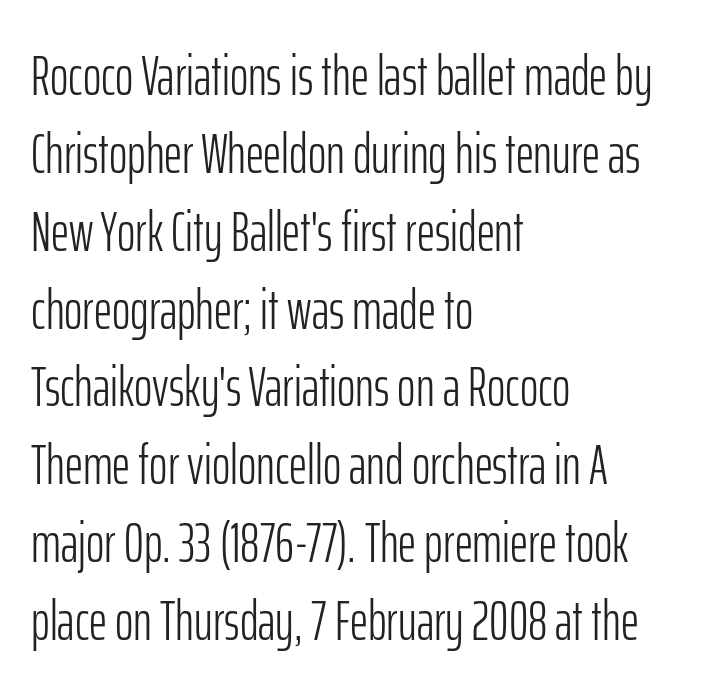
{"serif": "no", "italic": "no", "bold": "no", "weight": "light", "width": "condensed", "stroke_contrast": "low", "x_height": "medium", "monospaced": "no", "underline": "no", "align": "left", "line_spacing": "normal", "line_spacing_ratio": 1.39, "letter_spacing": "normal", "letter_spacing_em": 0.0, "glyph_px": 56}
